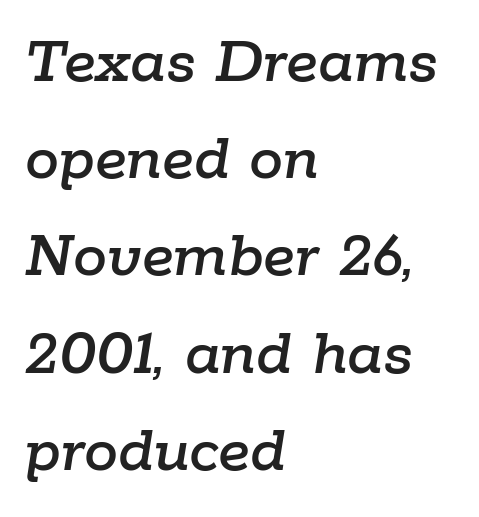
{"italic": "yes", "lean": "right", "slant_degrees": 9, "width": "normal", "stroke_contrast": "low", "x_height": "medium", "monospaced": "no", "underline": "no", "align": "left", "line_spacing": "normal", "line_spacing_ratio": 1.43, "letter_spacing": "normal", "letter_spacing_em": 0.0, "glyph_px": 68}
